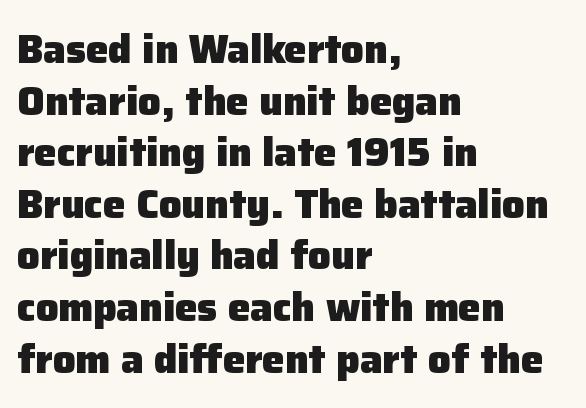
{"serif": "no", "italic": "no", "bold": "yes", "weight": "heavy", "width": "normal", "stroke_contrast": "low", "x_height": "medium", "monospaced": "no", "underline": "no", "align": "left", "line_spacing": "normal", "line_spacing_ratio": 1.29, "letter_spacing": "normal", "letter_spacing_em": 0.0, "glyph_px": 40}
